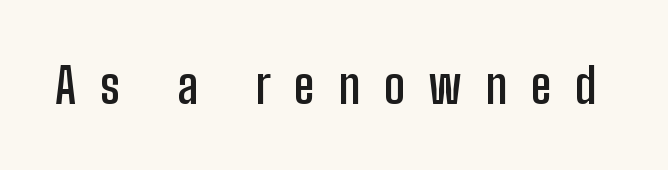
{"serif": "no", "italic": "no", "bold": "semi", "weight": "semibold", "width": "condensed", "stroke_contrast": "low", "x_height": "medium", "monospaced": "no", "underline": "no", "letter_spacing": "wide", "letter_spacing_em": 0.48, "glyph_px": 49}
